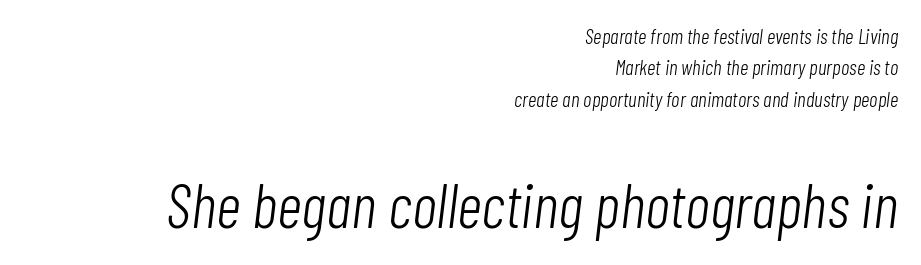
The letters in the lower block stand taller than those in the block above. You can tell it's italic because the verticals aren't actually vertical. This sample uses plain, unmodified letter spacing. Summary of weight: not heavy and not bold.
